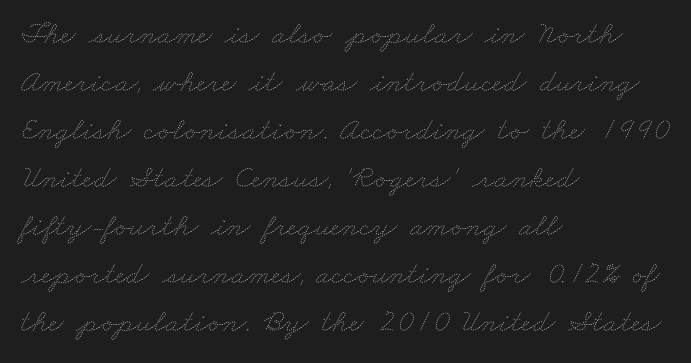
Short and long lines alike share a common starting point at left. Summary of vertical rhythm: regular, with standard interline spacing. Only glyphs here, with clear space below each row. No letter is thick-stroked: the sample isn't bold. Nothing unusual about the tracking: characters are spaced as the font intends.
